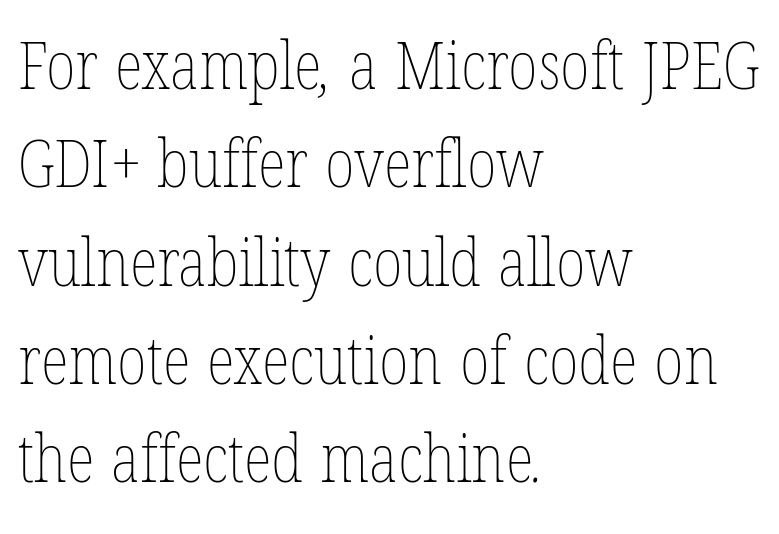
The image shows 66 px thin, condensed type; set left-aligned, normal line spacing (1.49x), normal letter spacing, not underlined; low stroke contrast and a medium x-height.
